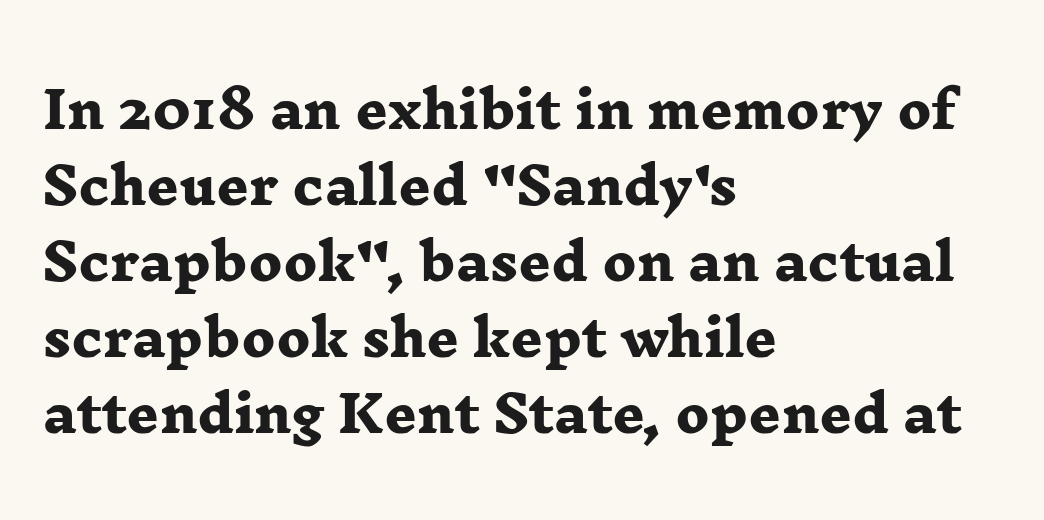
The image shows 50 px heavy, wide serif type; set left-aligned, normal line spacing (1.52x), normal letter spacing, not underlined; low stroke contrast and a medium x-height.
